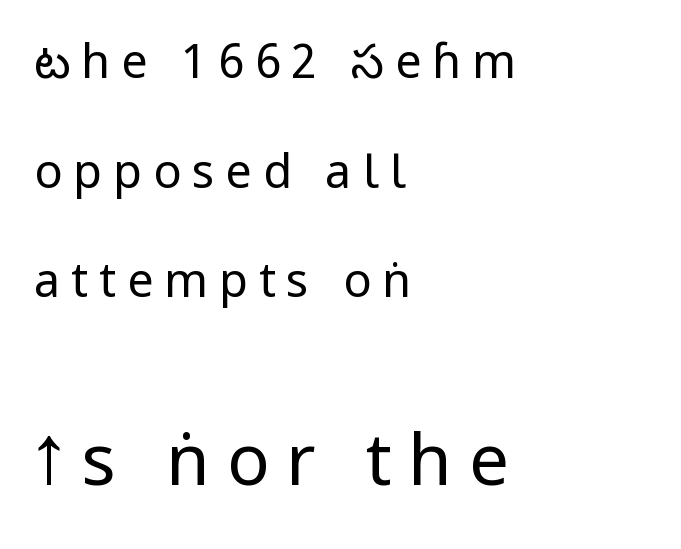
{"serif": "no", "italic": "no", "bold": "no", "weight": "regular", "width": "condensed", "stroke_contrast": "low", "x_height": "large", "monospaced": "no", "underline": "no", "align": "left", "line_spacing": "loose", "line_spacing_ratio": 2.33, "letter_spacing": "wide", "letter_spacing_em": 0.23, "larger_block": "second", "size_ratio": 1.51, "glyph_px": 71}
